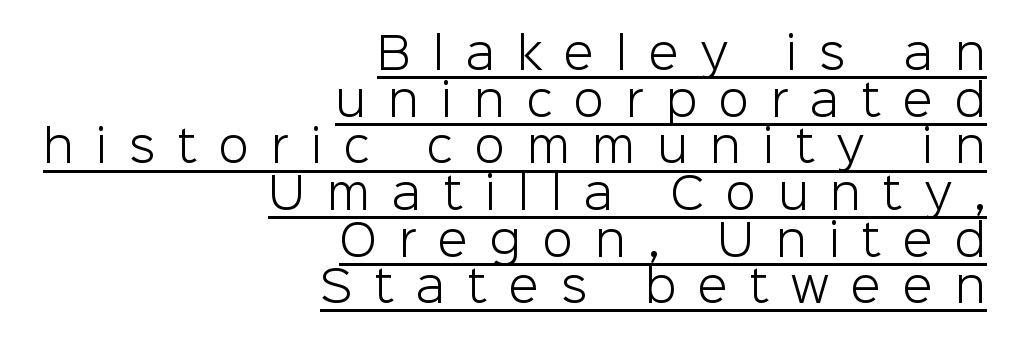
The axis of the letterforms is exactly vertical. Character widths vary here, with narrow letters taking less room than wide ones. A continuous stroke trails under the words, as in a hyperlink. Whoever set this chose condensed vertical rhythm over breathing room.
